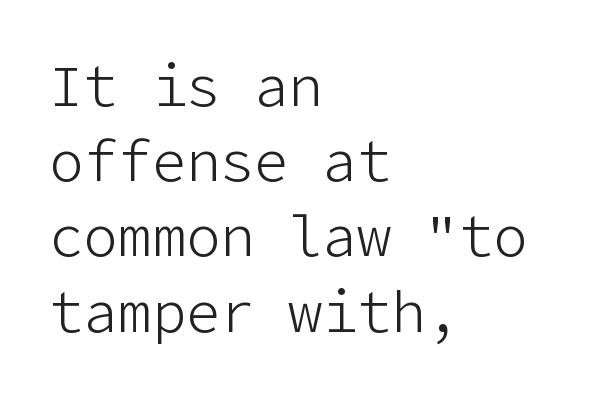
The letters look calm and open, with moderate or lighter stems. Check under the words: just untouched page. One-word summary of the alignment: left. Stroke terminals: plain, sans-serif. The passage shown stacks its lines at a standard gap.
